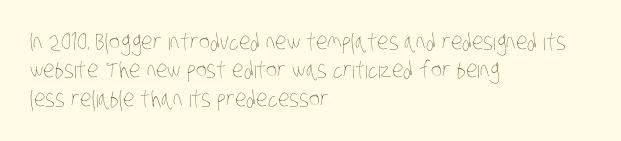
Q: Is the text bold? A: No.
Q: Is the text underlined? A: No.
Q: How is the paragraph aligned? A: Left-aligned.
Q: Is the spacing between letters normal or unusually wide? A: Normal.
